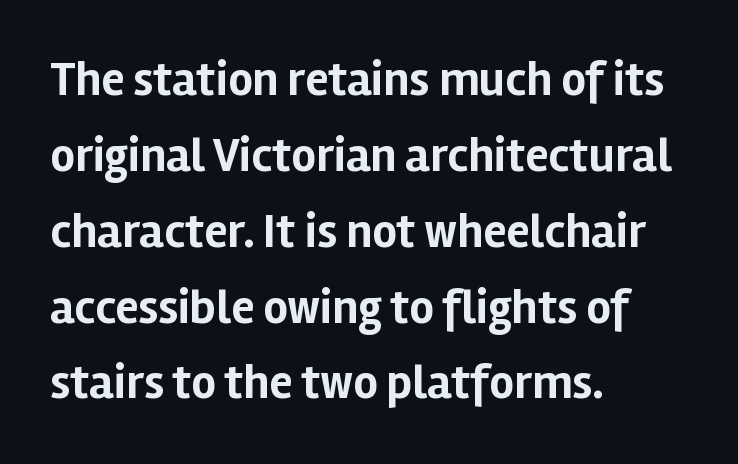
The image shows 48 px bold sans-serif type, upright; set left-aligned, normal line spacing (1.58x), normal letter spacing, not underlined; low stroke contrast and a medium x-height.
